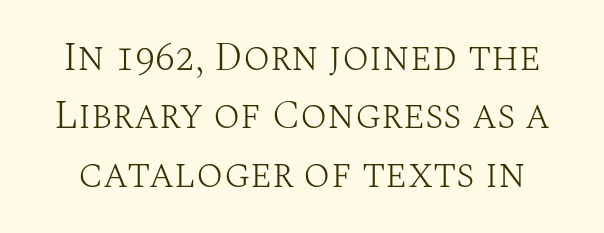
What stands out about the letter spacing? Nothing — it is the standard amount. Here the designer chose a conventional face with non-uniform glyph widths. If you drew a line through each stem, it would be perfectly vertical. Vertically, the passage feels balanced, rows spaced as you'd expect. Serif or sans? Serif — the stroke terminals have little feet.
